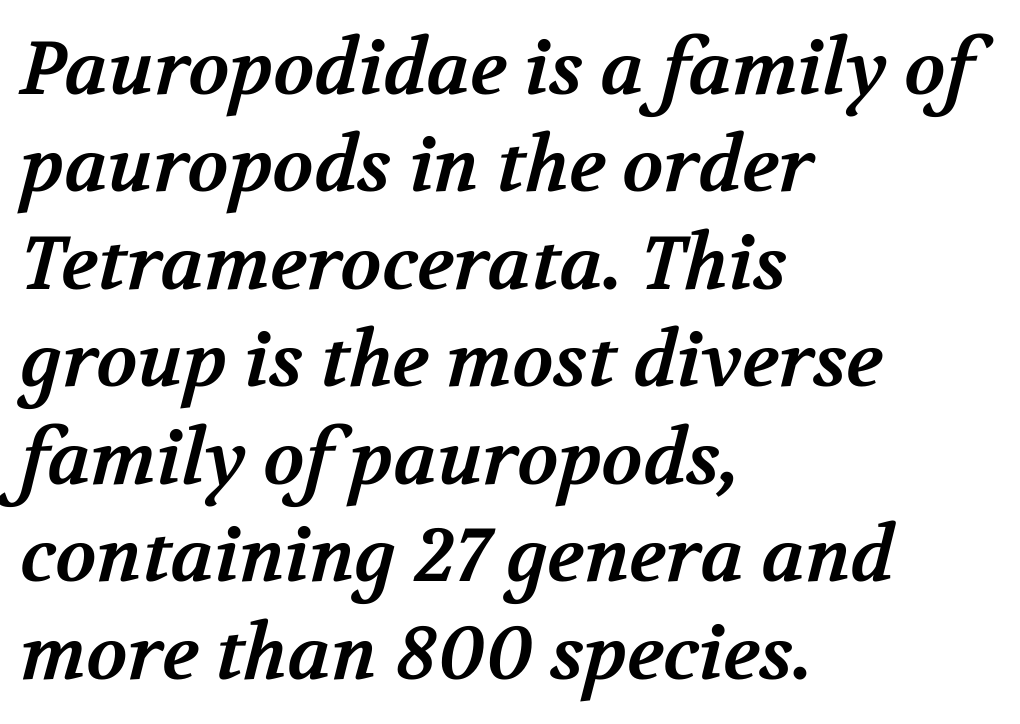
Pretty heavy lettering here — definitely bold. The space beneath each line is pristine and unruled. Default kerning and tracking; the words read as compact shapes. This sample is left-justified, so line endings fall wherever the words run out.
